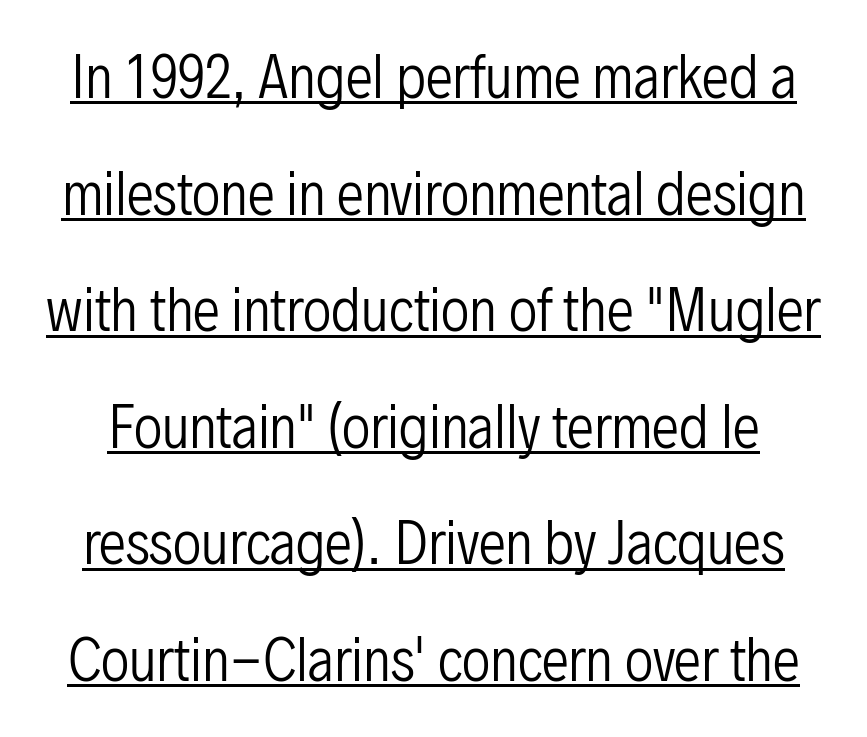
The image shows 55 px regular-weight, condensed sans-serif type, upright; set loose line spacing (2.12x), normal letter spacing, underlined; low stroke contrast and a medium x-height.
